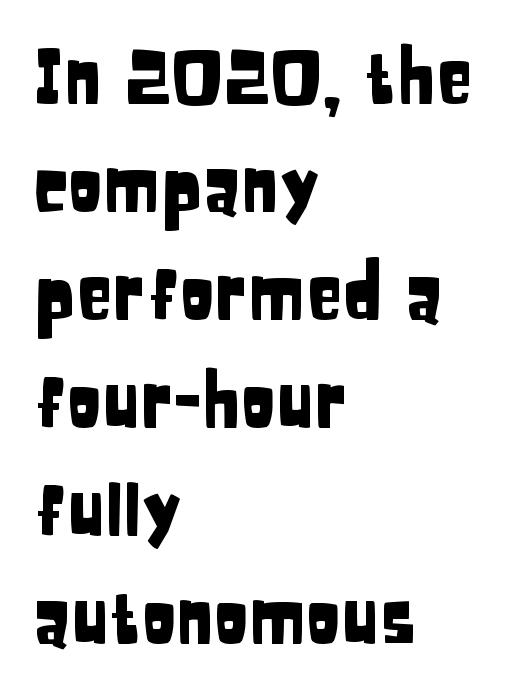
Q: Is the text italic (slanted)? A: No, it is upright.
Q: Is the typeface a serif or a sans-serif typeface? A: Sans-serif.
Q: Is the text underlined? A: No.
Q: How is the paragraph aligned? A: Left-aligned.
Q: Is the spacing between letters normal or unusually wide? A: Normal.
Q: Is the spacing between lines tight, normal or loose? A: Normal.
Q: Width (condensed, normal, or wide)? A: Condensed.
Q: Stroke contrast? A: Low.
Q: x-height? A: Large.
Q: Monospaced? A: No.
